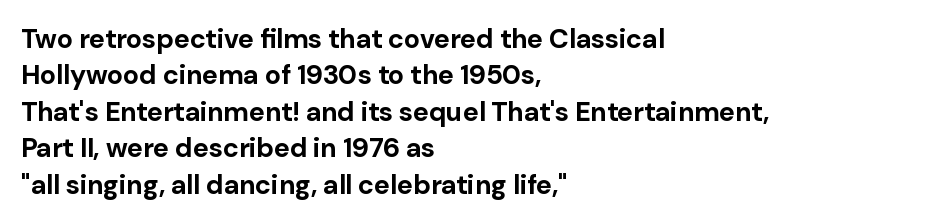
{"italic": "no", "bold": "yes", "underline": "no", "align": "left", "line_spacing": "normal", "line_spacing_ratio": 1.35, "letter_spacing": "normal", "letter_spacing_em": 0.0, "glyph_px": 27}
